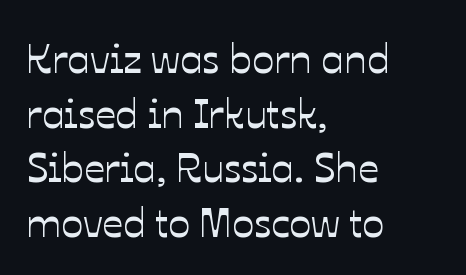
Q: Is the text italic (slanted)? A: No, it is upright.
Q: Is the text underlined? A: No.
Q: How is the paragraph aligned? A: Left-aligned.
Q: Is the spacing between letters normal or unusually wide? A: Normal.
Q: Is the spacing between lines tight, normal or loose? A: Normal.
Q: Width (condensed, normal, or wide)? A: Normal.
Q: Stroke contrast? A: Low.
Q: x-height? A: Medium.
Q: Monospaced? A: No.
